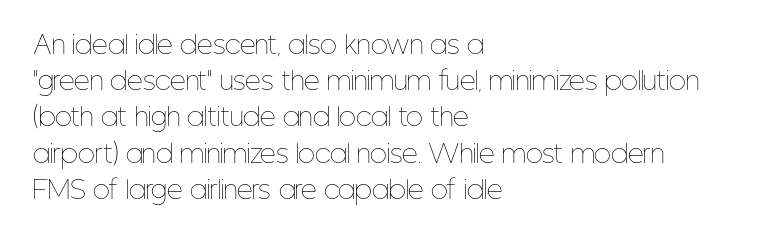
{"italic": "no", "bold": "no", "underline": "no", "align": "left", "line_spacing": "normal", "line_spacing_ratio": 1.45, "letter_spacing": "normal", "letter_spacing_em": 0.0, "glyph_px": 25}
